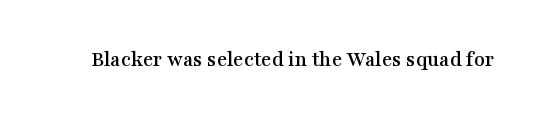
{"italic": "no", "underline": "no", "letter_spacing": "normal", "letter_spacing_em": 0.0, "glyph_px": 22}
